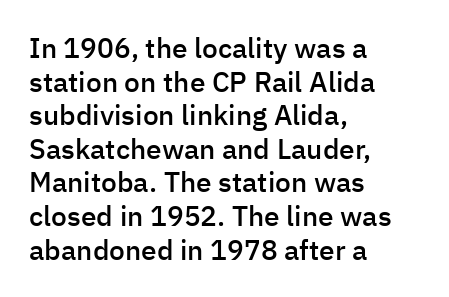
Q: Is the text bold? A: Semi-bold.
Q: Is the text italic (slanted)? A: No, it is upright.
Q: Is the typeface a serif or a sans-serif typeface? A: Sans-serif.
Q: Is the text underlined? A: No.
Q: How is the paragraph aligned? A: Left-aligned.
Q: Is the spacing between letters normal or unusually wide? A: Normal.
Q: Width (condensed, normal, or wide)? A: Normal.
Q: Stroke contrast? A: Low.
Q: x-height? A: Medium.
Q: Monospaced? A: No.
